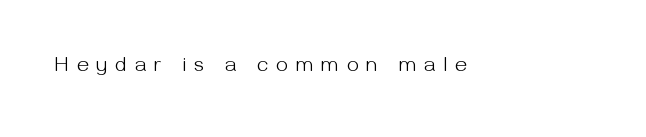
Q: Is the text bold? A: No.
Q: Is the text italic (slanted)? A: No, it is upright.
Q: Is the text underlined? A: No.
Q: Is the spacing between letters normal or unusually wide? A: Unusually wide.
